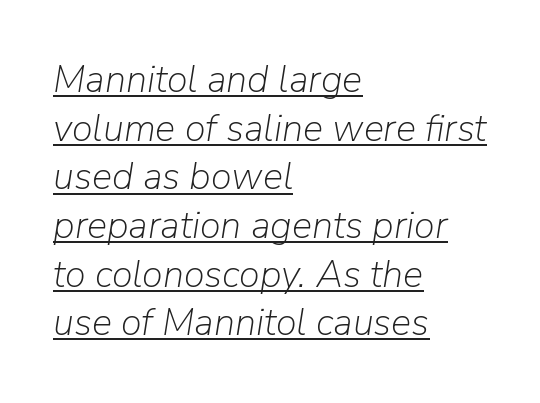
The image shows 38 px light type, italic (leaning right); set left-aligned, normal line spacing (1.28x), normal letter spacing, underlined; low stroke contrast and a medium x-height.
